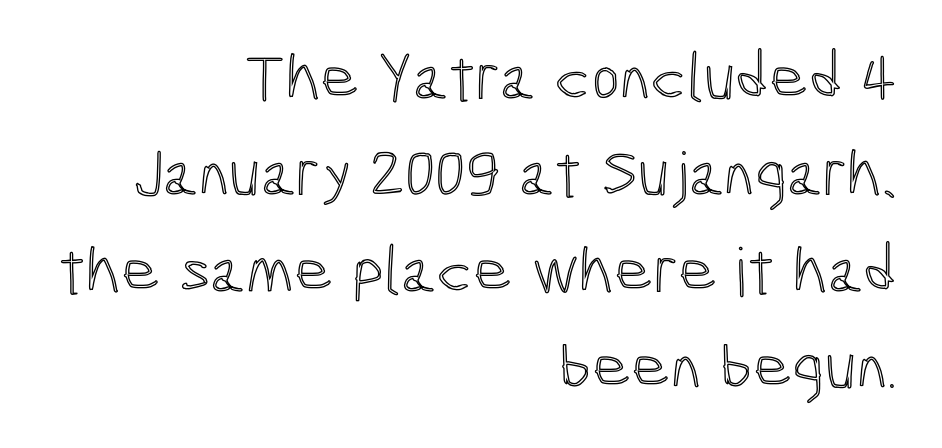
The glyphs are unaccompanied by any horizontal stroke below them. Style check: upright. Spacing verdict: proportional, widths tailored to each character. The face used here is rendered with its standard letterfit.
